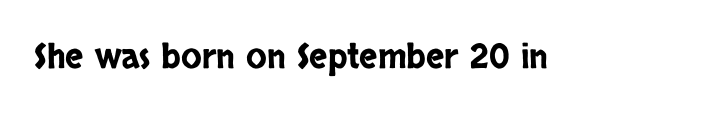
Q: Is the text italic (slanted)? A: No, it is upright.
Q: Is the typeface a serif or a sans-serif typeface? A: Sans-serif.
Q: Is the text underlined? A: No.
Q: Is the spacing between letters normal or unusually wide? A: Normal.
Q: Width (condensed, normal, or wide)? A: Condensed.
Q: Stroke contrast? A: Low.
Q: x-height? A: Large.
Q: Monospaced? A: No.
